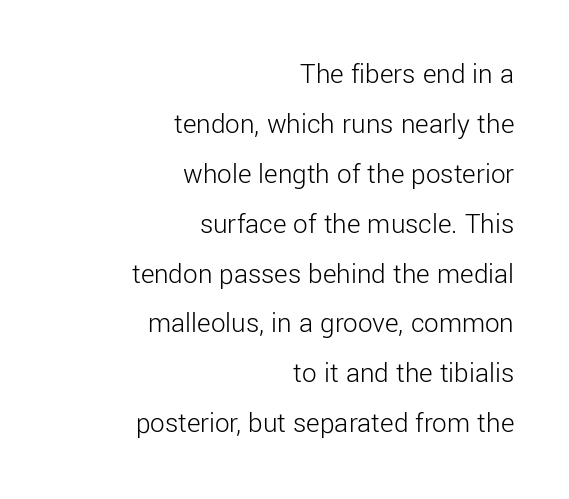
{"serif": "no", "italic": "no", "bold": "no", "weight": "light", "width": "normal", "stroke_contrast": "low", "x_height": "medium", "monospaced": "no", "underline": "no", "align": "right", "line_spacing_ratio": 1.72, "letter_spacing": "normal", "letter_spacing_em": 0.0, "glyph_px": 29}
